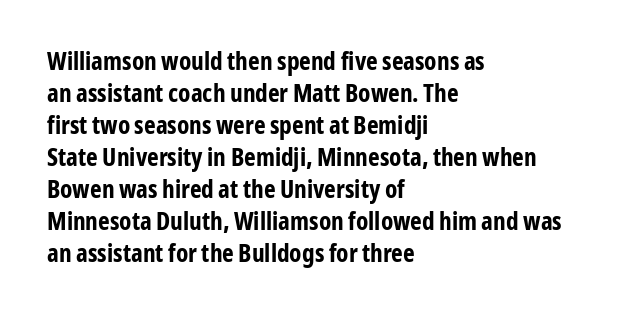
The typesetter chose a ragged-right arrangement here. The line texture is even and compact thanks to regular tracking. Summary of weight: heavy, a full bold. Vertically, the passage feels balanced, rows spaced as you'd expect. In terms of posture, this sample is upright.
